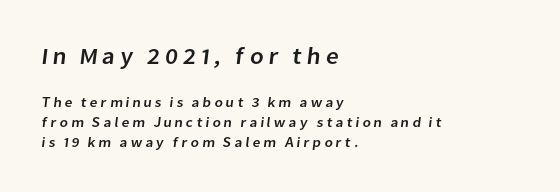
Q: Is the text underlined? A: No.
Q: How is the paragraph aligned? A: Left-aligned.
Q: Is the spacing between letters normal or unusually wide? A: Unusually wide.
Q: Is the spacing between lines tight, normal or loose? A: Normal.
Q: Which block of text is set in a larger size, the first (top) or the second (bottom)? A: The first (top) one.
